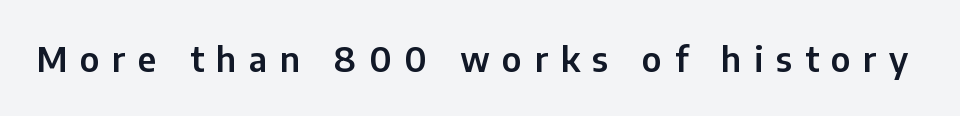
{"serif": "no", "italic": "no", "width": "normal", "stroke_contrast": "low", "x_height": "medium", "monospaced": "no", "underline": "no", "letter_spacing": "wide", "letter_spacing_em": 0.37, "glyph_px": 34}
